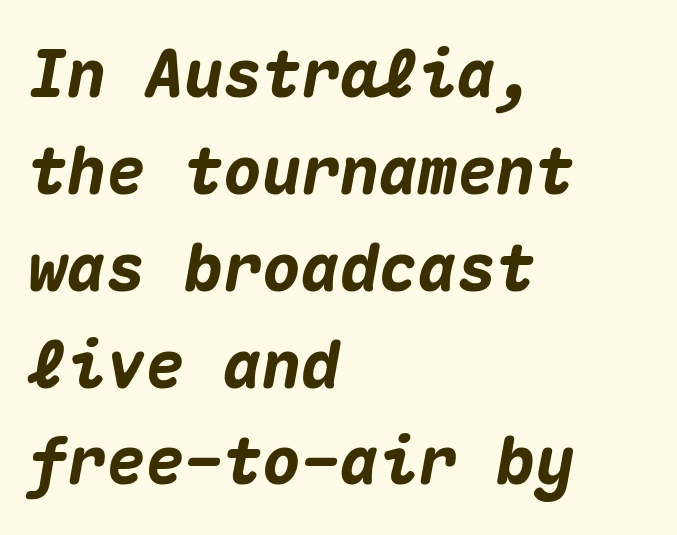
Q: Is the text bold? A: Yes.
Q: Is the text italic (slanted)? A: Yes, it leans right by about 10 degrees.
Q: Is the text underlined? A: No.
Q: How is the paragraph aligned? A: Left-aligned.
Q: Is the spacing between letters normal or unusually wide? A: Normal.
Q: Is the spacing between lines tight, normal or loose? A: Normal.
Q: Width (condensed, normal, or wide)? A: Normal.
Q: Stroke contrast? A: Medium.
Q: x-height? A: Medium.
Q: Monospaced? A: Yes.
